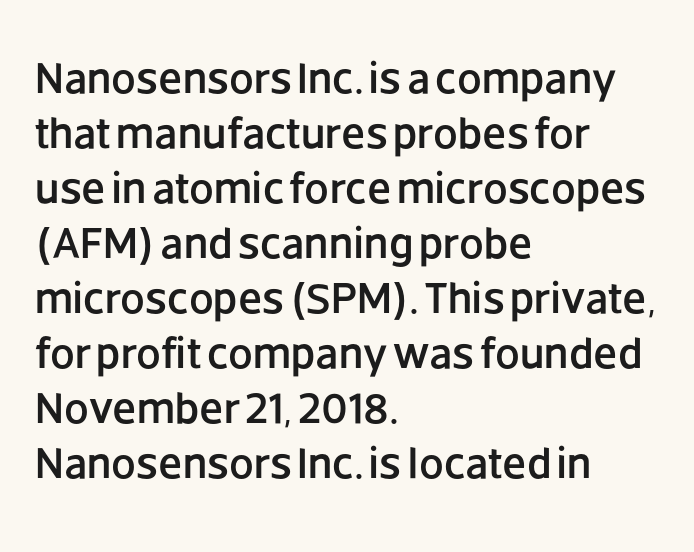
The image shows 44 px sans-serif type, upright; set left-aligned, normal line spacing (1.25x), normal letter spacing, not underlined; low stroke contrast and a large x-height.
